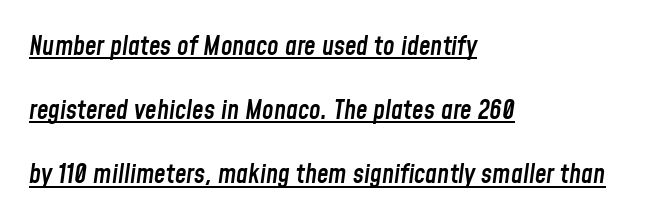
The image shows 26 px text type, italic (leaning right); set left-aligned, loose line spacing (2.47x), normal letter spacing, underlined.
